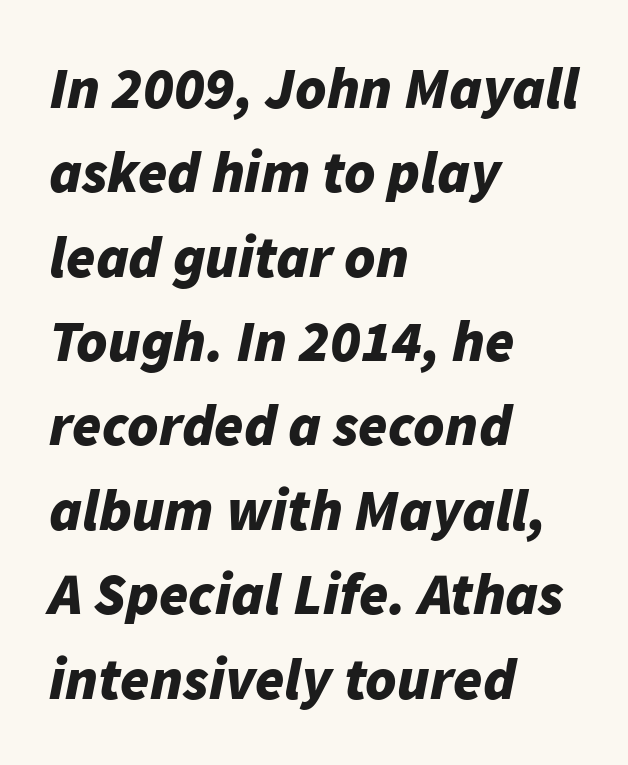
Regarding leading, the lines here are spaced in the standard way. Stroke thickness is high; the sample reads as a true bold. Glyph-to-glyph distance matches everyday printed text. This rendering features lettering with no underline. Do the characters align in a grid? No, the font is proportional.
